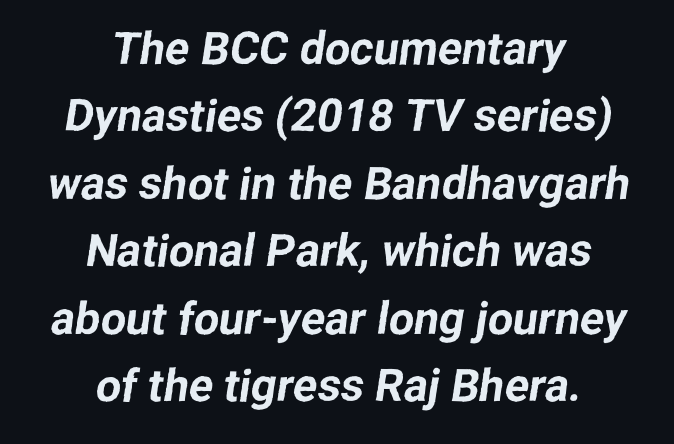
The image shows 45 px sans-serif type; set centered, normal line spacing (1.5x), normal letter spacing, not underlined; low stroke contrast and a medium x-height.
